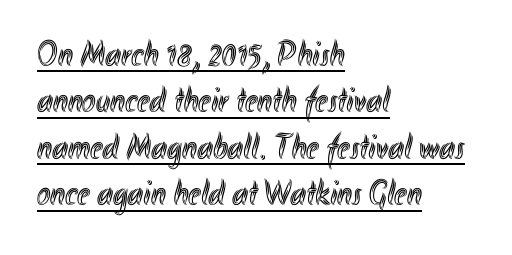
{"width": "condensed", "x_height": "small", "monospaced": "no", "underline": "yes", "align": "left", "line_spacing": "normal", "line_spacing_ratio": 1.29, "letter_spacing": "normal", "letter_spacing_em": 0.0, "glyph_px": 36}
